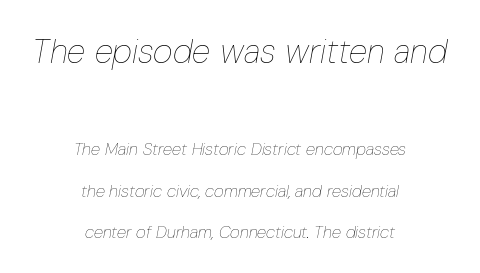
The image shows 34 px thin, condensed type, italic (leaning right); set centered, loose line spacing (2.42x), normal letter spacing, not underlined; the first (top) block is 2.0x larger; low stroke contrast and a medium x-height.
